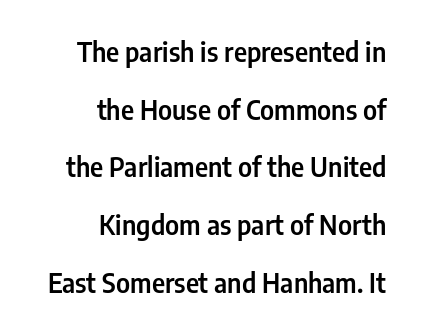
{"italic": "no", "underline": "no", "align": "right", "line_spacing": "loose", "line_spacing_ratio": 2.22, "letter_spacing": "normal", "letter_spacing_em": 0.0, "glyph_px": 26}
